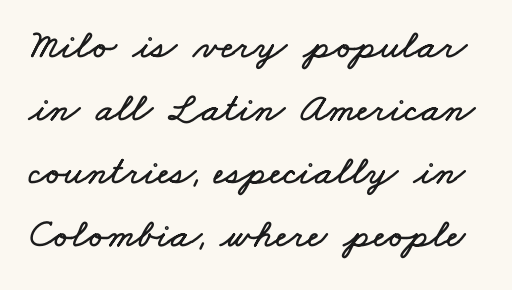
Q: Is the text underlined? A: No.
Q: Is the spacing between letters normal or unusually wide? A: Normal.
Q: Is the spacing between lines tight, normal or loose? A: Normal.
Q: Width (condensed, normal, or wide)? A: Wide.
Q: Stroke contrast? A: Low.
Q: x-height? A: Small.
Q: Monospaced? A: No.
